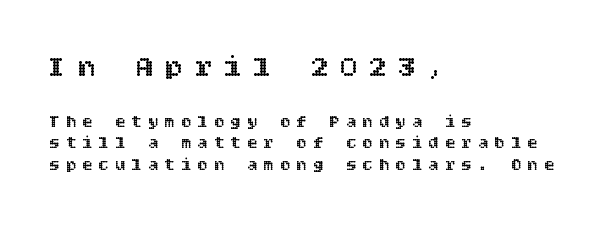
Which margin do the lines hug? The left one — the right edge is uneven. Compared with typical paragraphs, the rows here are spaced about the same. Substantial extra tracking has been applied to these lines. Rule under the text: the space is simply empty.
